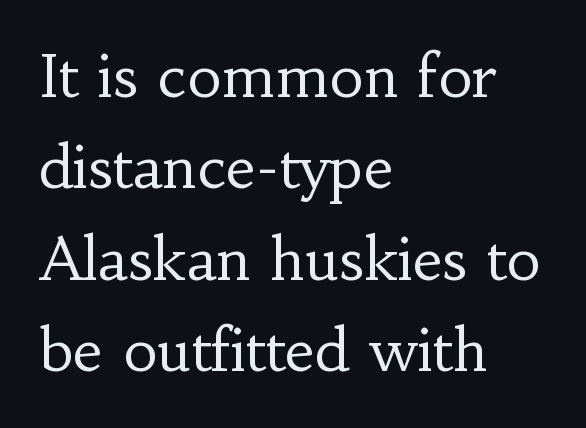
Q: Is the text bold? A: No.
Q: Is the text italic (slanted)? A: No, it is upright.
Q: Is the typeface a serif or a sans-serif typeface? A: Serif.
Q: Is the text underlined? A: No.
Q: How is the paragraph aligned? A: Left-aligned.
Q: Is the spacing between letters normal or unusually wide? A: Normal.
Q: Is the spacing between lines tight, normal or loose? A: Normal.
Q: Width (condensed, normal, or wide)? A: Normal.
Q: Stroke contrast? A: Low.
Q: x-height? A: Small.
Q: Monospaced? A: No.
